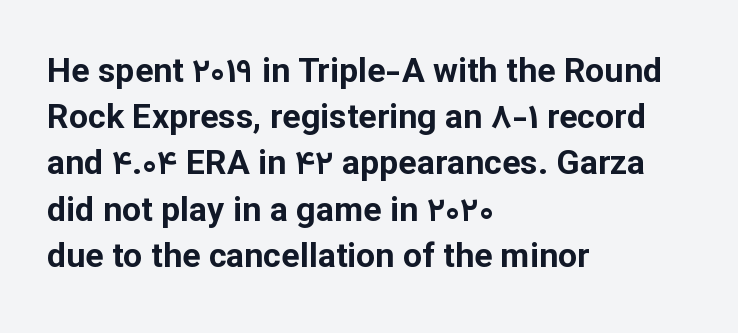
{"serif": "no", "italic": "no", "bold": "yes", "weight": "bold", "width": "normal", "stroke_contrast": "low", "x_height": "medium", "monospaced": "no", "underline": "no", "align": "left", "line_spacing": "normal", "line_spacing_ratio": 1.36, "letter_spacing": "normal", "letter_spacing_em": 0.0, "glyph_px": 34}
